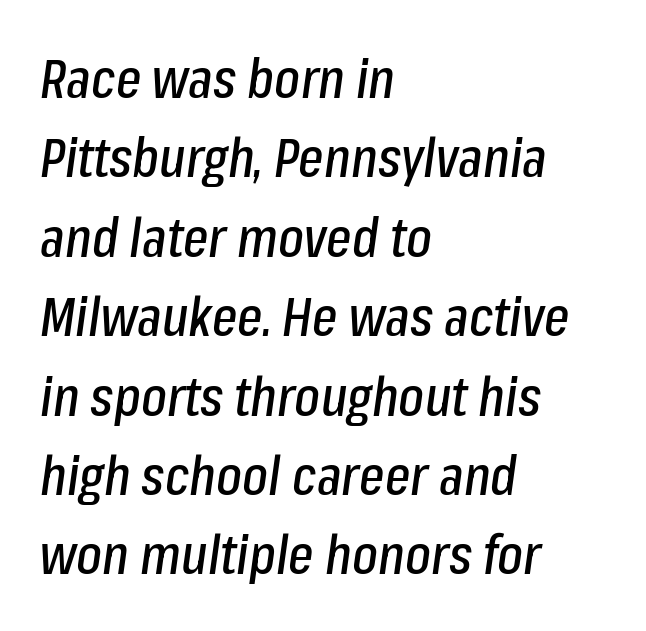
Every character sits at an angle, as italics do. The rendering anchors every line to the left-hand side. A typesetter would call this leading conventional body-copy spacing. No word sits above an underline.
